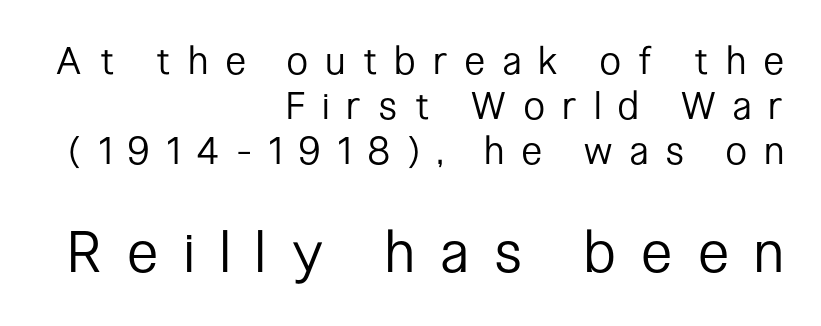
{"serif": "no", "italic": "no", "bold": "no", "weight": "regular", "width": "condensed", "stroke_contrast": "low", "x_height": "medium", "monospaced": "no", "underline": "no", "align": "right", "line_spacing_ratio": 1.18, "letter_spacing": "wide", "letter_spacing_em": 0.48, "larger_block": "second", "size_ratio": 1.5, "glyph_px": 57}
